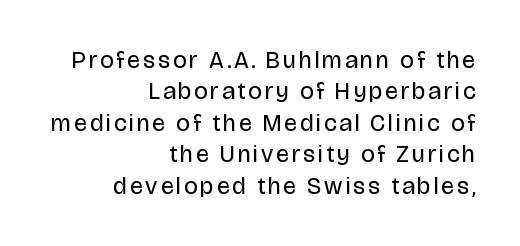
How would I describe the line gaps? Plain and ordinary. No italicization has been applied; the sample stays upright. The words here are not underlined. The lines in this sample share a right terminus and differ only in where they begin. The characters are drawn with everyday or finer stroke widths.
